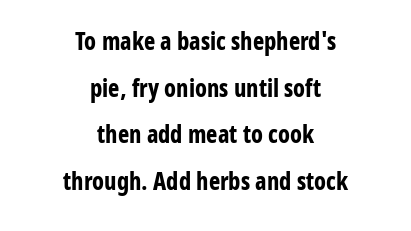
Q: Is the text bold? A: Yes.
Q: Is the text italic (slanted)? A: No, it is upright.
Q: Is the text underlined? A: No.
Q: How is the paragraph aligned? A: Centered.
Q: Is the spacing between letters normal or unusually wide? A: Normal.
Q: Is the spacing between lines tight, normal or loose? A: Loose.
